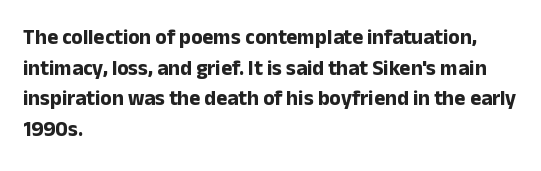
The image shows 21 px bold type, upright; set left-aligned, normal line spacing (1.46x), normal letter spacing, not underlined.
